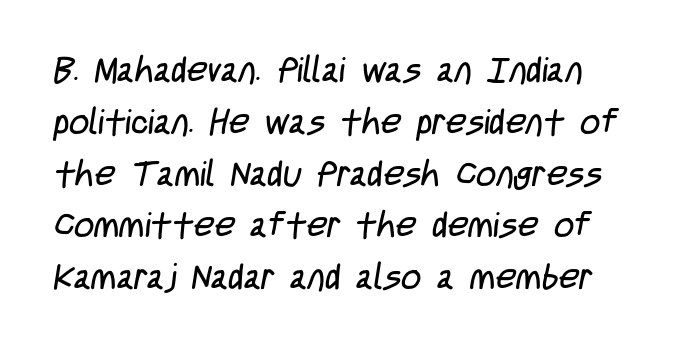
The image shows 35 px regular-weight, condensed sans-serif type; set normal line spacing (1.48x), normal letter spacing, not underlined; low stroke contrast and a large x-height.
